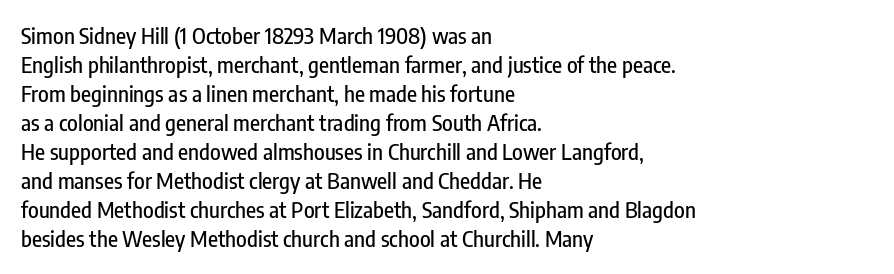
{"italic": "no", "underline": "no", "align": "left", "line_spacing": "normal", "line_spacing_ratio": 1.32, "letter_spacing": "normal", "letter_spacing_em": 0.0, "glyph_px": 22}
